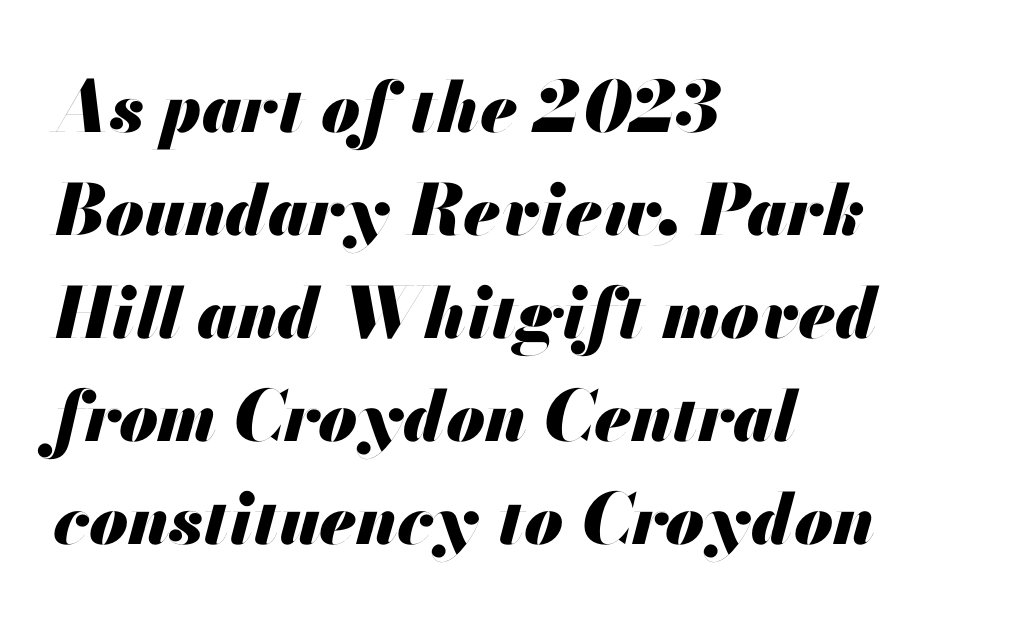
The image shows 70 px heavy type, italic (leaning right); set left-aligned, normal line spacing (1.47x), normal letter spacing, not underlined; medium stroke contrast and a small x-height.
